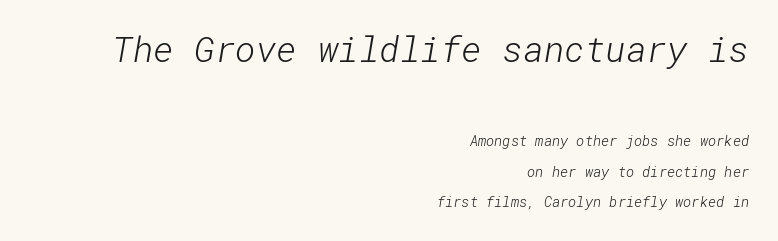
{"serif": "no", "bold": "no", "weight": "light", "width": "normal", "stroke_contrast": "low", "x_height": "medium", "underline": "no", "align": "right", "line_spacing": "loose", "line_spacing_ratio": 2.18, "letter_spacing": "normal", "letter_spacing_em": 0.0, "larger_block": "first", "size_ratio": 2.5, "glyph_px": 35}
